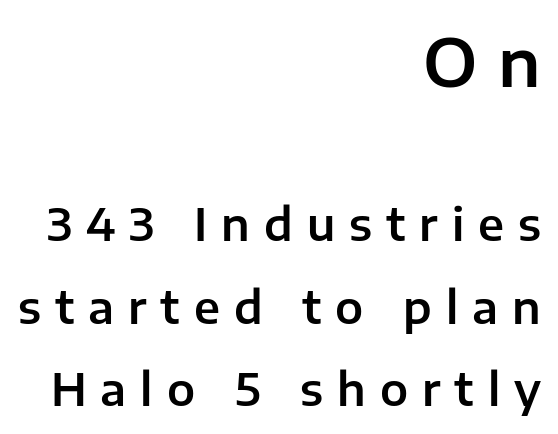
The image shows 67 px sans-serif type, upright; set right-aligned, line spacing 1.84x, unusually wide letter spacing (+0.31 em), not underlined; the first (top) block is 1.49x larger; low stroke contrast and a medium x-height.
